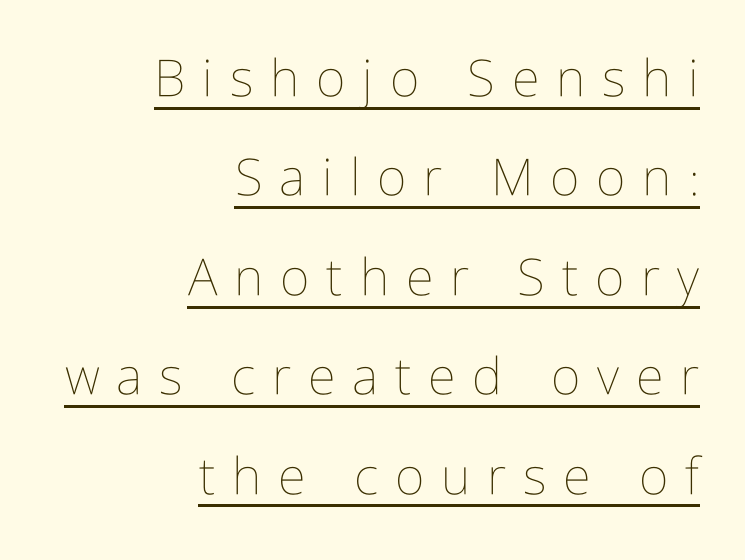
Q: Is the text bold? A: No.
Q: Is the text italic (slanted)? A: No, it is upright.
Q: Is the text underlined? A: Yes.
Q: How is the paragraph aligned? A: Right-aligned.
Q: Is the spacing between letters normal or unusually wide? A: Unusually wide.
Q: Is the spacing between lines tight, normal or loose? A: Loose.
Q: Width (condensed, normal, or wide)? A: Condensed.
Q: Stroke contrast? A: Low.
Q: x-height? A: Medium.
Q: Monospaced? A: No.
